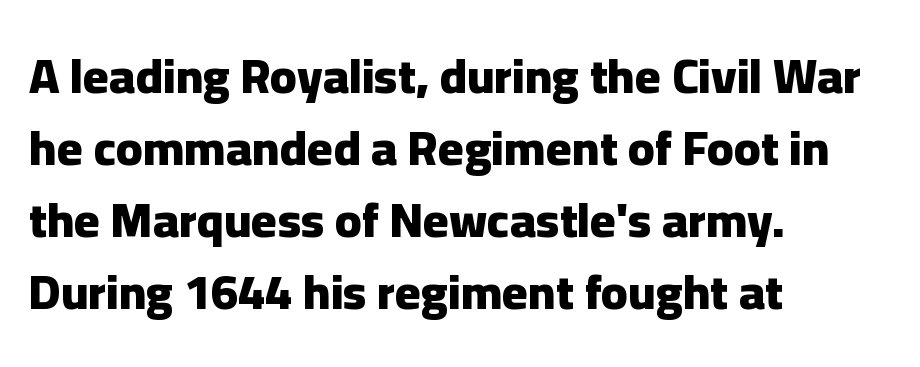
{"serif": "no", "italic": "no", "bold": "yes", "weight": "heavy", "width": "normal", "stroke_contrast": "low", "x_height": "medium", "monospaced": "no", "underline": "no", "align": "left", "line_spacing": "normal", "line_spacing_ratio": 1.47, "letter_spacing": "normal", "letter_spacing_em": 0.0, "glyph_px": 49}
